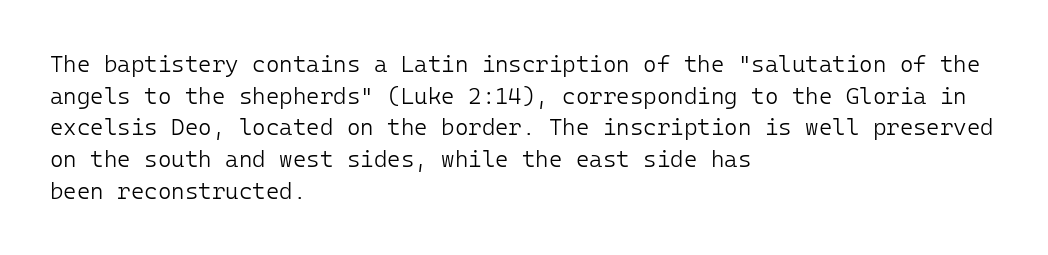
Q: Is the text bold? A: No.
Q: Is the text italic (slanted)? A: No, it is upright.
Q: Is the text underlined? A: No.
Q: How is the paragraph aligned? A: Left-aligned.
Q: Is the spacing between letters normal or unusually wide? A: Normal.
Q: Is the spacing between lines tight, normal or loose? A: Normal.
